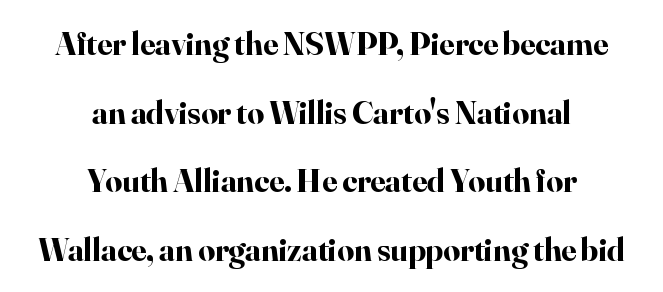
Observe the ordinary spacing: letters are neighbours, not strangers. The words here are not underlined. If you drew a line through each stem, it would be perfectly vertical. Each line is balanced around a shared central axis. The face used here is proportionally spaced, like ordinary book or web type. This rendering employs a face with finishing strokes, i.e., a serif.
